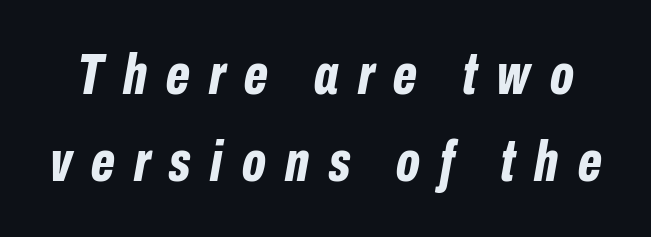
The image shows 57 px bold, condensed type, italic (leaning right); set normal line spacing (1.53x), unusually wide letter spacing (+0.34 em), not underlined; low stroke contrast and a medium x-height.
